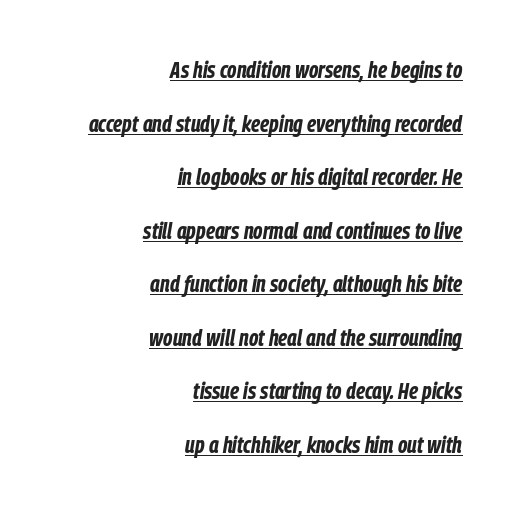
The paragraph shown leans on its right margin. The lines are spread far apart with generous leading. Typesetter's note: full bold, strokes at maximum text heaviness. Students, note that the glyphs here touch the page at normal intervals.
